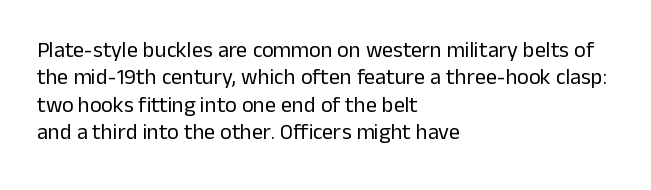
{"italic": "no", "bold": "no", "underline": "no", "align": "left", "line_spacing_ratio": 1.24, "letter_spacing": "normal", "letter_spacing_em": 0.0, "glyph_px": 22}
